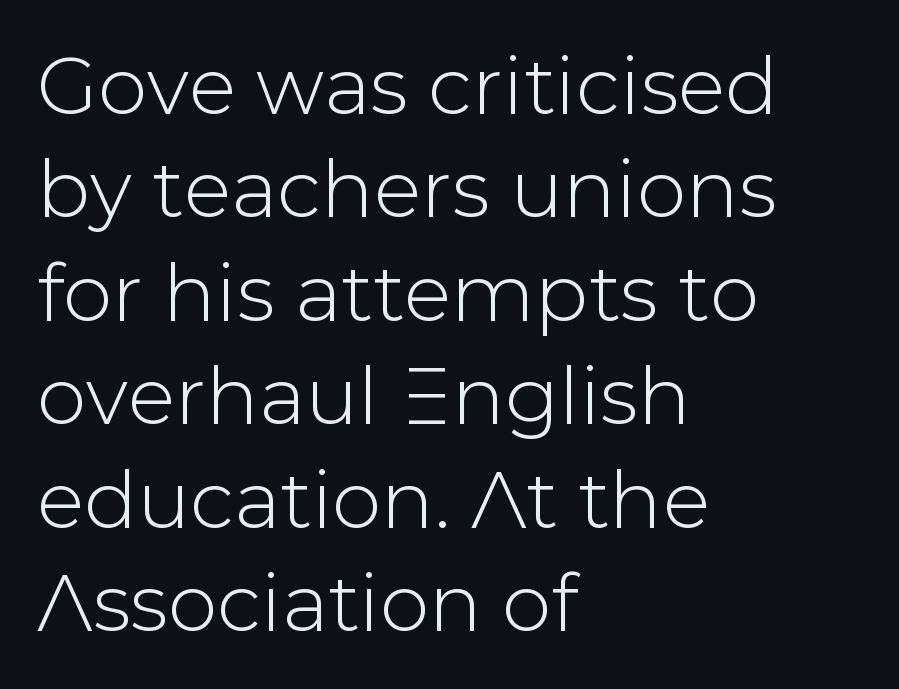
The lines are quadded left. Here the glyphs are tracked normally, forming tight word shapes. Does the type have serifs? No, each stem ends abruptly. Plain, unruled lines of type. Character widths vary here, with narrow letters taking less room than wide ones.
